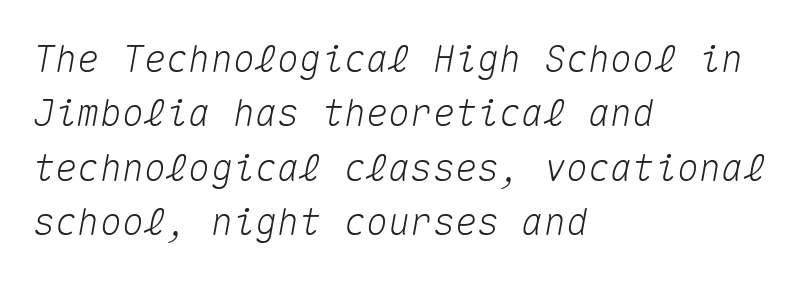
The image shows 37 px text type, italic (leaning right), monospaced; set left-aligned, normal line spacing (1.47x), normal letter spacing, not underlined; medium stroke contrast and a medium x-height.
